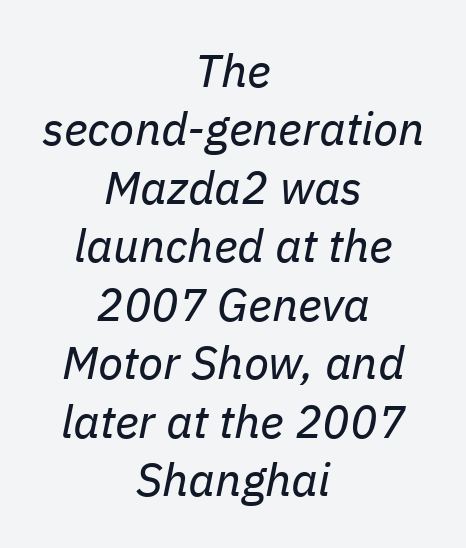
Compared with ordinary roman type, these characters are visibly tilted. The compositor balanced each line on the midline. The passage shown is typed in a proportional face where columns would drift. Is the type heavy? It reads as light-to-regular instead.
